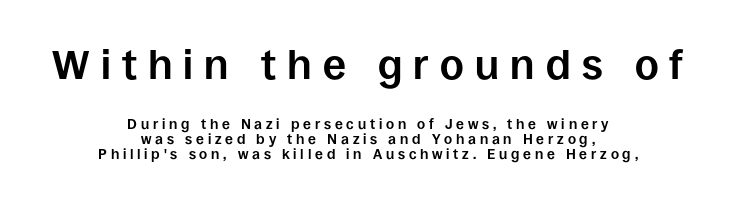
The image shows 41 px bold sans-serif type, upright; set centered, tight line spacing (1.04x), unusually wide letter spacing (+0.27 em), not underlined; the first (top) block is 2.93x larger; low stroke contrast and a large x-height.
